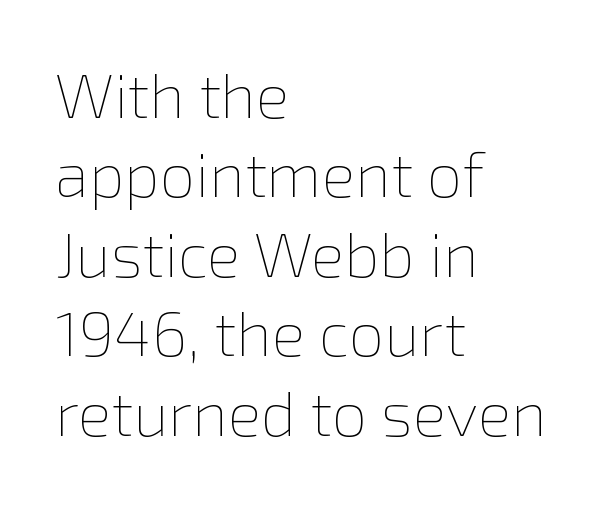
The image shows 63 px thin type, upright; set left-aligned, normal line spacing (1.26x), normal letter spacing, not underlined; a medium x-height.
